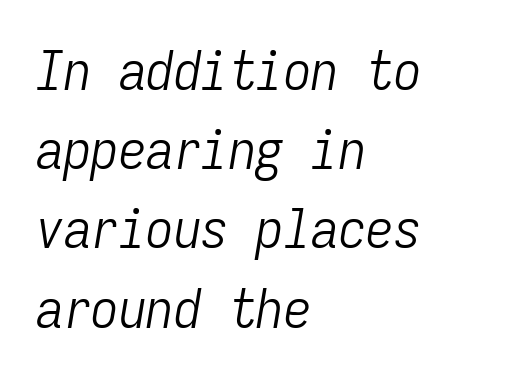
The image shows 55 px light, condensed type, italic (leaning right), monospaced; set left-aligned, normal line spacing (1.44x), normal letter spacing, not underlined; low stroke contrast and a medium x-height.
